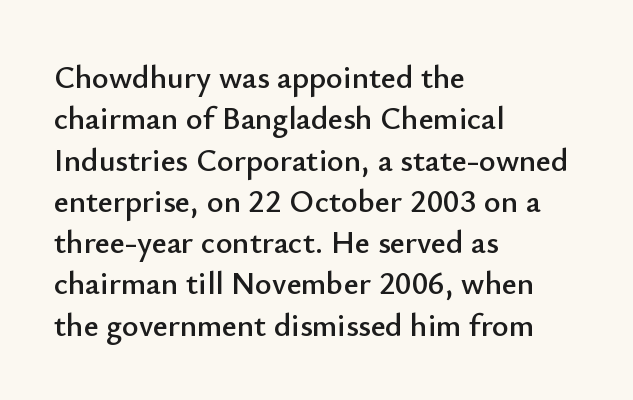
No extra tracking has been applied to these lines. Bare-footed words on every line. If you drew a line through each stem, it would be perfectly vertical. The letters carry no serifs — their stems end cleanly without finishing strokes.
